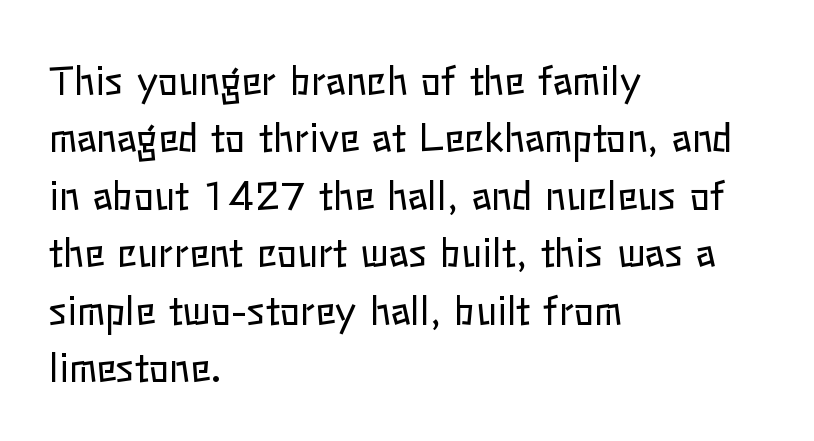
Q: Is the text bold? A: No.
Q: Is the text italic (slanted)? A: No, it is upright.
Q: Is the text underlined? A: No.
Q: How is the paragraph aligned? A: Left-aligned.
Q: Is the spacing between letters normal or unusually wide? A: Normal.
Q: Is the spacing between lines tight, normal or loose? A: Normal.
Q: Width (condensed, normal, or wide)? A: Normal.
Q: Stroke contrast? A: Low.
Q: x-height? A: Medium.
Q: Monospaced? A: No.
